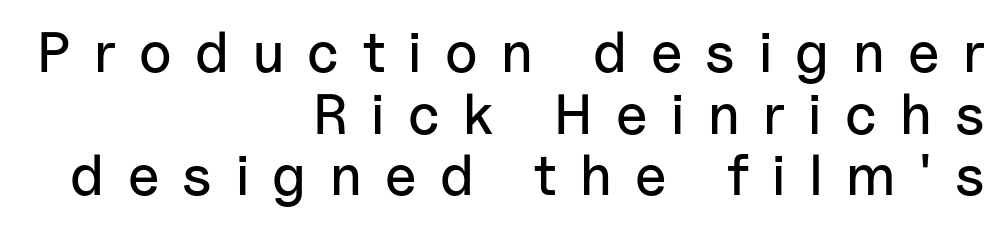
The image shows 57 px sans-serif type, upright; set right-aligned, tight line spacing (1.08x), unusually wide letter spacing (+0.41 em), not underlined; low stroke contrast and a medium x-height.
